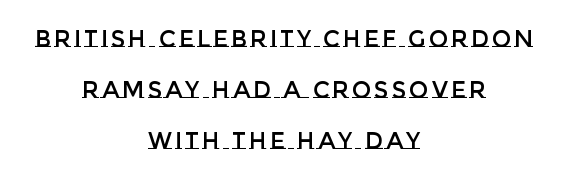
Q: Is the text italic (slanted)? A: No, it is upright.
Q: Is the text underlined? A: No.
Q: How is the paragraph aligned? A: Centered.
Q: Is the spacing between lines tight, normal or loose? A: Loose.
